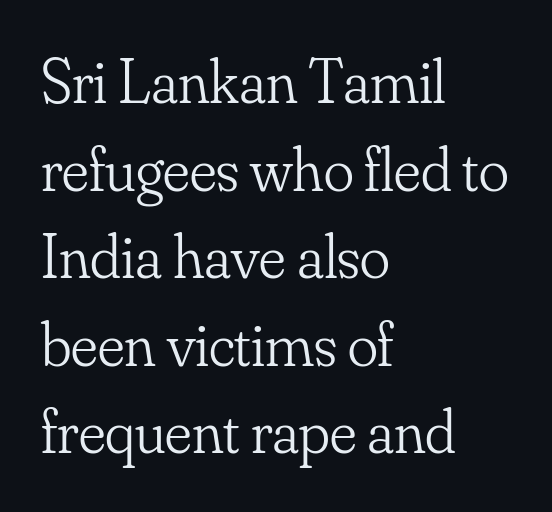
The font sits on the lighter half of the weight spectrum, regular included. The setting favours the left margin, as ordinary paragraphs usually do. The typeface chosen for these lines features serifs. The lettering stays uniformly vertical, giving the passage a roman look. What's the leading like? Ordinary, nothing unusual.
